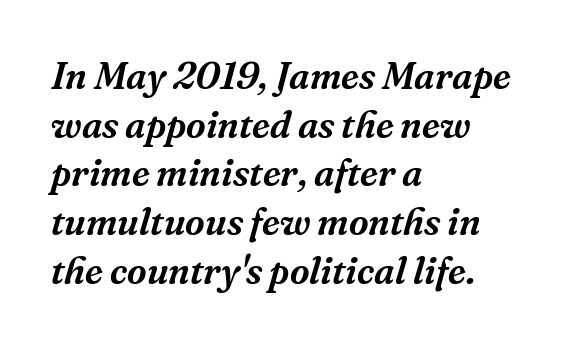
Q: Is the text italic (slanted)? A: Yes, it leans right by about 16 degrees.
Q: Is the typeface a serif or a sans-serif typeface? A: Serif.
Q: Is the text underlined? A: No.
Q: How is the paragraph aligned? A: Left-aligned.
Q: Is the spacing between letters normal or unusually wide? A: Normal.
Q: Is the spacing between lines tight, normal or loose? A: Normal.
Q: Width (condensed, normal, or wide)? A: Normal.
Q: Stroke contrast? A: Medium.
Q: x-height? A: Medium.
Q: Monospaced? A: No.
